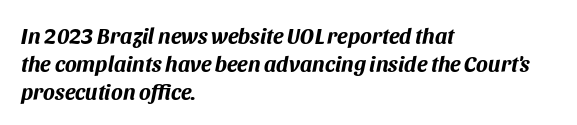
Q: Is the text bold? A: Yes.
Q: Is the text italic (slanted)? A: Yes, it leans right by about 11 degrees.
Q: Is the text underlined? A: No.
Q: How is the paragraph aligned? A: Left-aligned.
Q: Is the spacing between letters normal or unusually wide? A: Normal.
Q: Is the spacing between lines tight, normal or loose? A: Normal.
